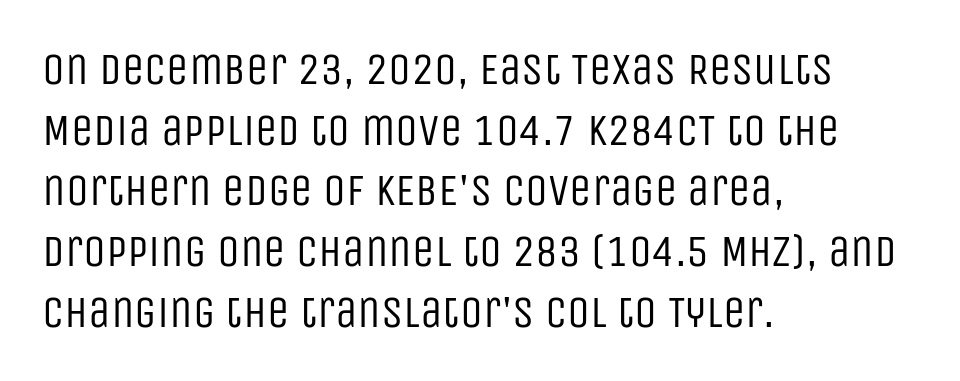
The image shows 45 px regular-weight, condensed sans-serif type, upright; set left-aligned, normal line spacing (1.35x), normal letter spacing, not underlined; low stroke contrast and a large x-height.
